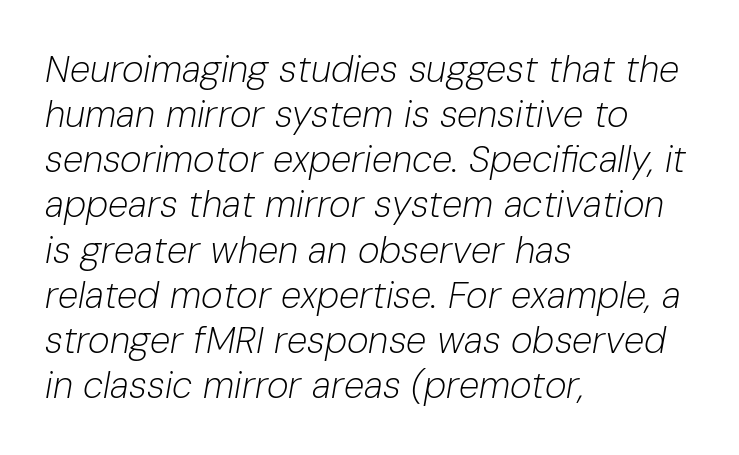
Here the designer chose a conventional face with non-uniform glyph widths. This rendering leaves character spacing at its baseline value. Alignment: flush left. Style check: oblique. The string is rendered with underlining switched off. The cut favours lightness, reaching ordinary text weight at its darkest.
